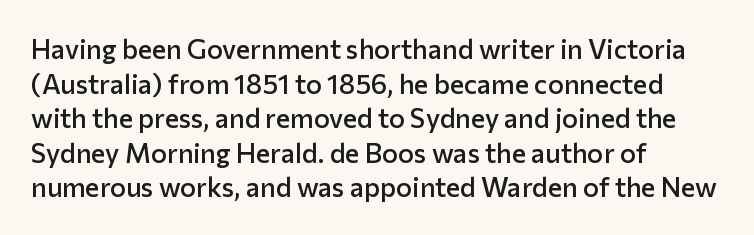
Set as a demibold, roughly 600 on the weight scale. The rendering anchors every line to the left-hand side. Tracking here is standard; glyphs follow each other at the usual distance. In terms of posture, this sample is upright. Each row of text sits above clean, open space.
